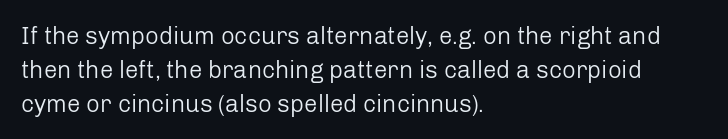
Decoration check: the copy has no underline. Teacher's note: observe the even left margin — that is flush-left alignment. Interline gaps are of average width in this sample. No chunkiness to these letters — they're not bold. These lines were composed using upright roman letters.
